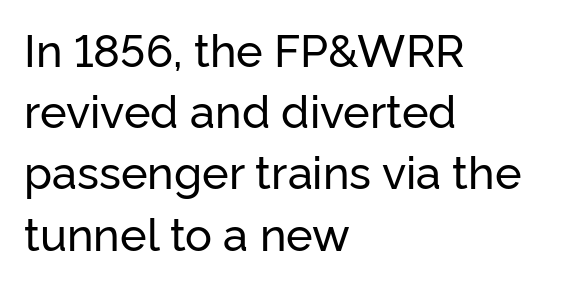
The image shows 45 px sans-serif type, upright; set left-aligned, normal line spacing (1.36x), normal letter spacing, not underlined; low stroke contrast and a medium x-height.
